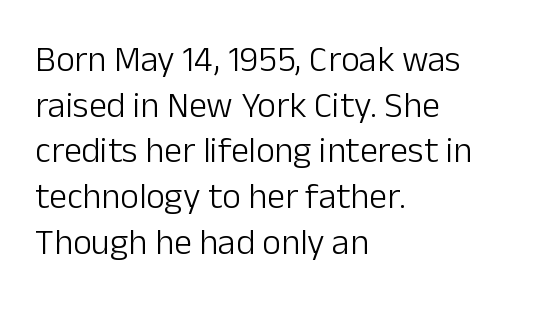
The image shows 36 px light sans-serif type, upright; set left-aligned, normal line spacing (1.27x), normal letter spacing, not underlined; low stroke contrast and a medium x-height.
